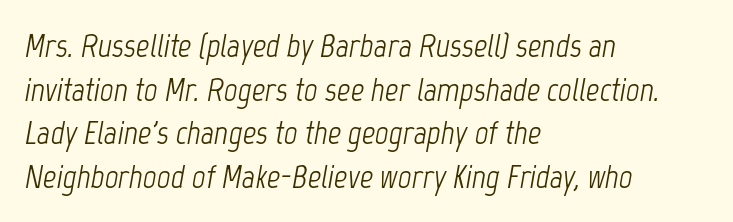
{"italic": "yes", "lean": "right", "slant_degrees": 12, "bold": "no", "weight": "light", "width": "condensed", "stroke_contrast": "low", "x_height": "medium", "monospaced": "no", "underline": "no", "align": "left", "line_spacing": "normal", "line_spacing_ratio": 1.32, "letter_spacing": "normal", "letter_spacing_em": 0.0, "glyph_px": 33}
